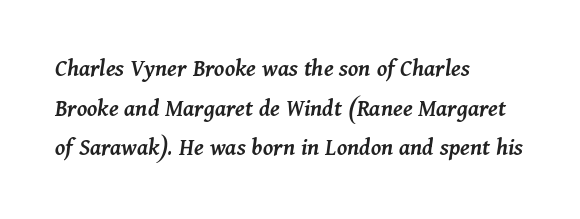
{"italic": "yes", "lean": "right", "slant_degrees": 11, "bold": "semi", "underline": "no", "align": "left", "line_spacing": "normal", "line_spacing_ratio": 1.59, "letter_spacing": "normal", "letter_spacing_em": 0.0, "glyph_px": 25}
